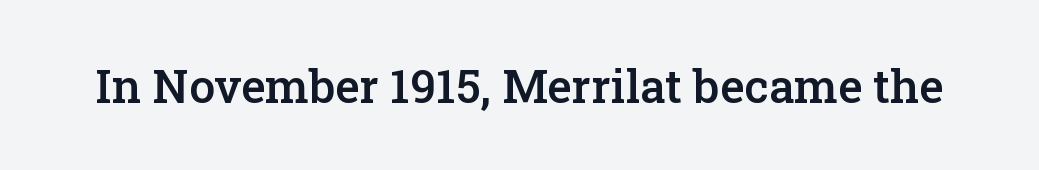
The image shows 46 px semibold serif type, upright; set normal letter spacing, not underlined; low stroke contrast and a medium x-height.
